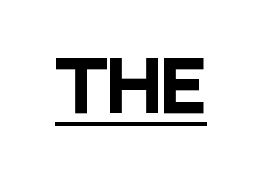
Q: Is the text bold? A: Yes.
Q: Is the text italic (slanted)? A: No, it is upright.
Q: Is the typeface a serif or a sans-serif typeface? A: Sans-serif.
Q: Is the text underlined? A: Yes.
Q: Is the spacing between letters normal or unusually wide? A: Normal.
Q: Width (condensed, normal, or wide)? A: Condensed.
Q: Stroke contrast? A: Low.
Q: x-height? A: Large.
Q: Monospaced? A: No.
